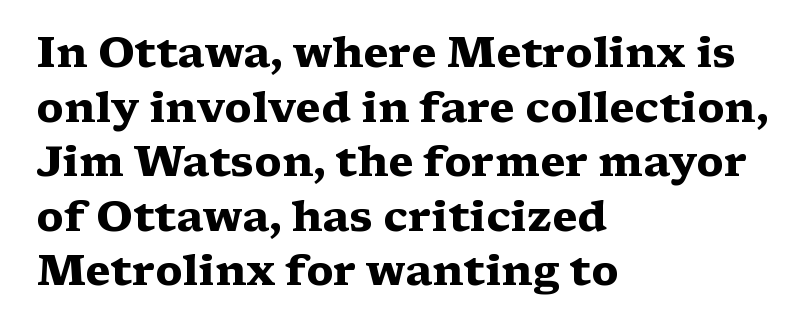
The specimen reads as upright at a glance. Rule under the text: the space is simply empty. A serif font was chosen for this passage. Students, note that the glyphs here touch the page at normal intervals. This sample has the flowing, uneven cadence of proportional lettering.
